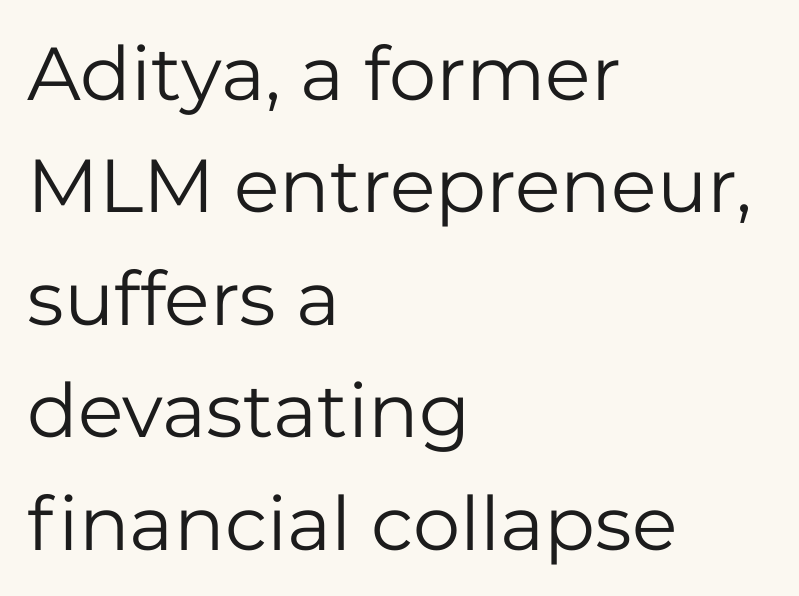
{"serif": "no", "italic": "no", "bold": "no", "weight": "regular", "width": "normal", "stroke_contrast": "low", "x_height": "medium", "monospaced": "no", "underline": "no", "align": "left", "line_spacing": "normal", "line_spacing_ratio": 1.5, "letter_spacing": "normal", "letter_spacing_em": 0.0, "glyph_px": 75}
